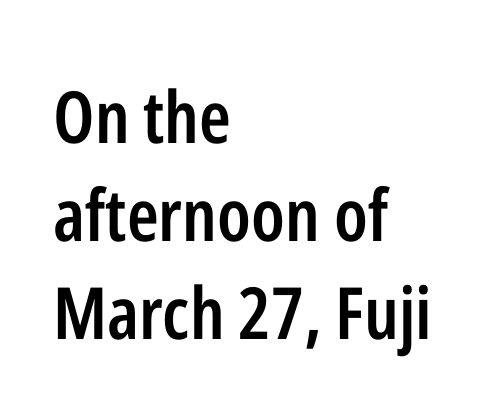
{"serif": "no", "italic": "no", "bold": "semi", "weight": "semibold", "width": "condensed", "stroke_contrast": "low", "x_height": "medium", "monospaced": "no", "underline": "no", "align": "left", "line_spacing": "normal", "line_spacing_ratio": 1.36, "letter_spacing": "normal", "letter_spacing_em": 0.0, "glyph_px": 72}
